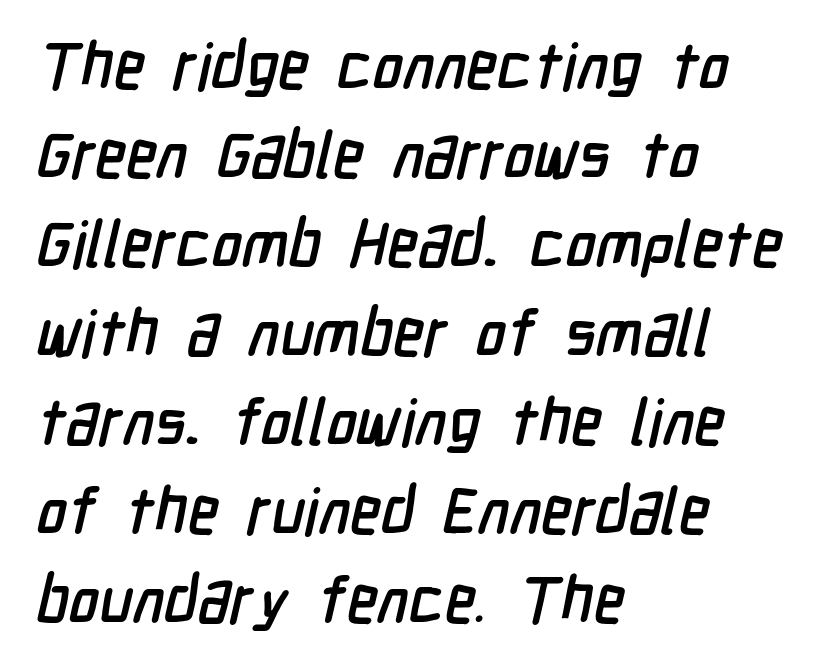
Q: Is the typeface a serif or a sans-serif typeface? A: Sans-serif.
Q: Is the text underlined? A: No.
Q: How is the paragraph aligned? A: Left-aligned.
Q: Is the spacing between letters normal or unusually wide? A: Normal.
Q: Is the spacing between lines tight, normal or loose? A: Normal.
Q: Width (condensed, normal, or wide)? A: Condensed.
Q: Stroke contrast? A: Low.
Q: x-height? A: Medium.
Q: Monospaced? A: No.
